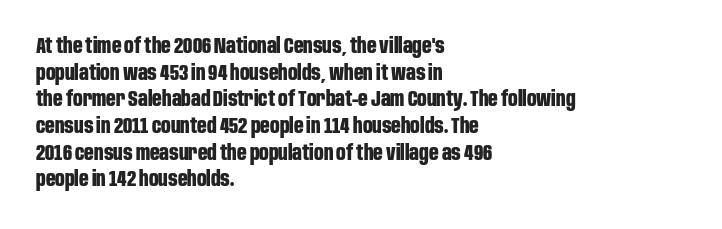
The image shows 21 px bold type, upright; set left-aligned, normal line spacing (1.27x), normal letter spacing, not underlined.
